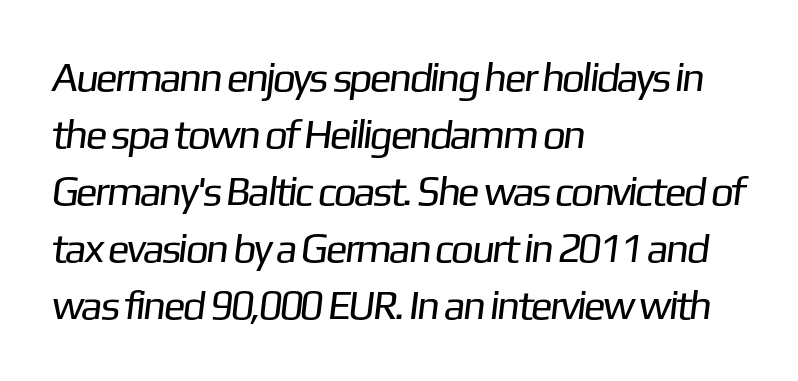
Q: Is the text bold? A: No.
Q: Is the typeface a serif or a sans-serif typeface? A: Sans-serif.
Q: Is the text underlined? A: No.
Q: How is the paragraph aligned? A: Left-aligned.
Q: Is the spacing between letters normal or unusually wide? A: Normal.
Q: Is the spacing between lines tight, normal or loose? A: Normal.
Q: Width (condensed, normal, or wide)? A: Normal.
Q: Stroke contrast? A: Low.
Q: x-height? A: Medium.
Q: Monospaced? A: No.
